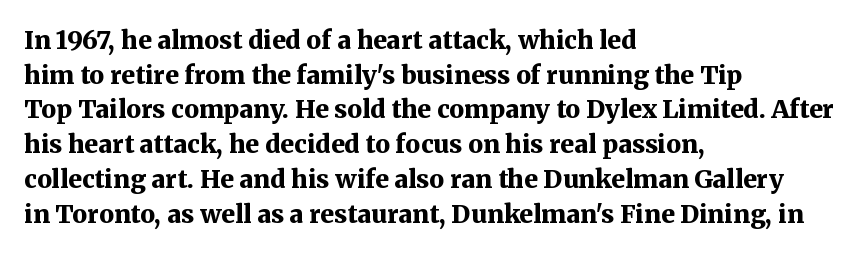
The type sits square on the baseline with zero lean. Summary of weight: heavy, a full bold. Rule under the text: the space is simply empty. Is the letter spacing exaggerated? No — it looks like the ordinary default.
